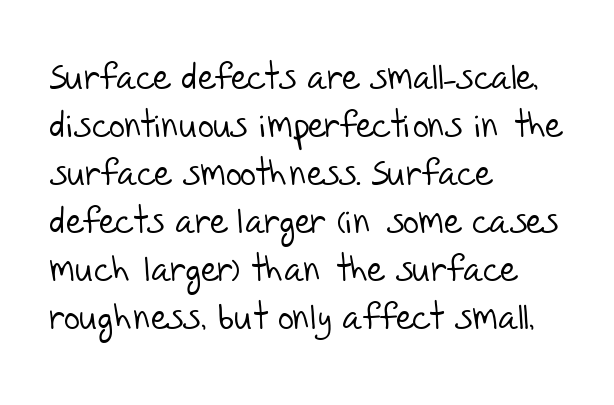
Is the block centered? No — it sits flush against the left margin. How would I describe the line gaps? Plain and ordinary. Bold? No — there's no thickening of the strokes. What kind of face is this? One without serifs — a sans. A typesetter would call this proportional, since set widths differ per character.
